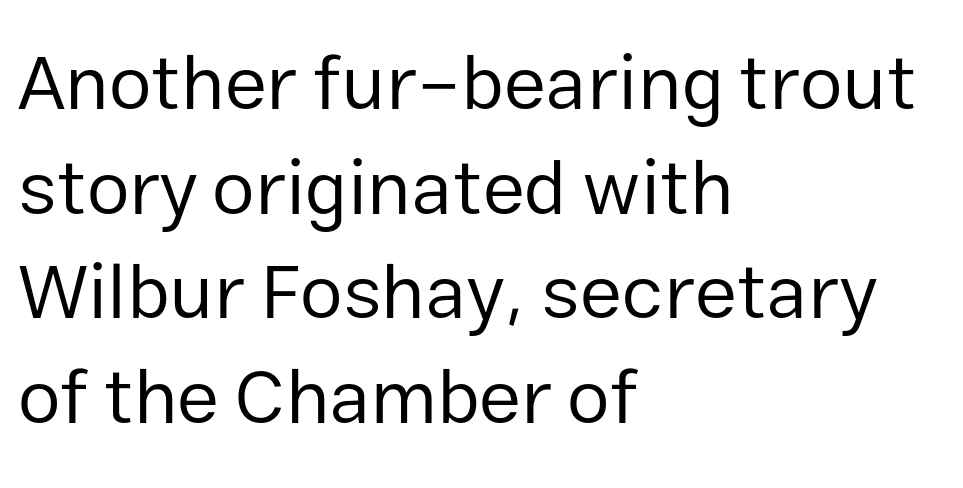
The rendering uses a moderate line-height, typical for paragraphs. Do the characters align in a grid? No, the font is proportional. Serif or sans? Sans — the stroke terminals are bare. The passage is arranged the way most books set body copy — flush left. Is the type heavy? It reads as light-to-regular instead. The strip under each line holds only bare page.
